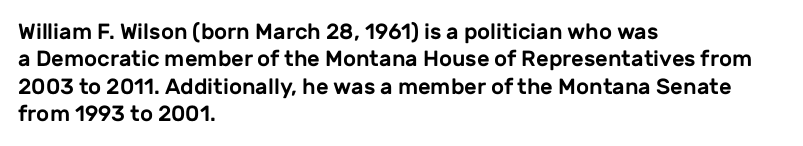
The image shows 22 px text type, upright; set left-aligned, normal line spacing (1.25x), normal letter spacing, not underlined.
